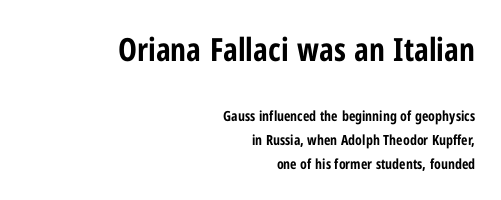
Looks like regular typesetting: each glyph gets only the width it needs. Every stem runs plumb, perpendicular to the baseline. This sample uses a sans-serif face. Heavy, bold letterforms.
